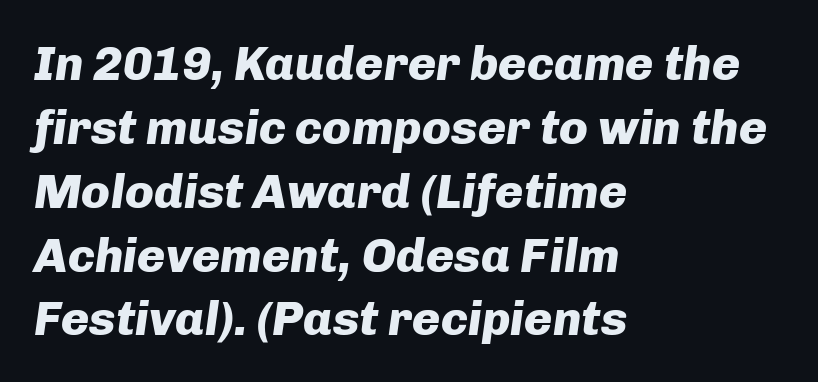
Spacing verdict: proportional, widths tailored to each character. Left-aligned paragraph, ragged on the right. Does the leading feel generous? No, just average. The baseline area is clear. This sample uses plain, unmodified letter spacing. How heavy is the stroke? Heavy — this is a bold.
